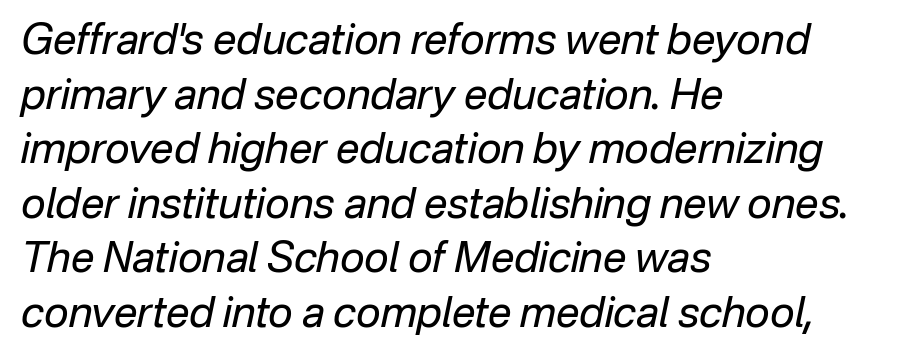
The image shows 42 px regular-weight type, italic (leaning right); set left-aligned, normal line spacing (1.3x), normal letter spacing, not underlined; low stroke contrast and a medium x-height.
